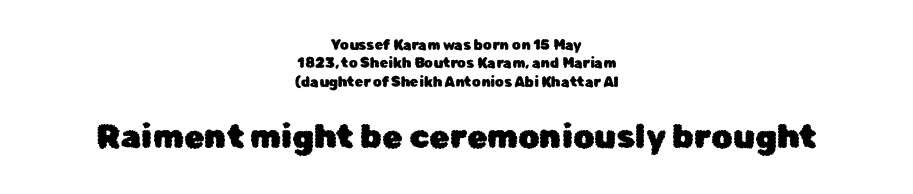
The image shows 33 px sans-serif type, upright; set centered, normal line spacing (1.31x), normal letter spacing, not underlined; the second (bottom) block is 2.36x larger; low stroke contrast and a medium x-height.
